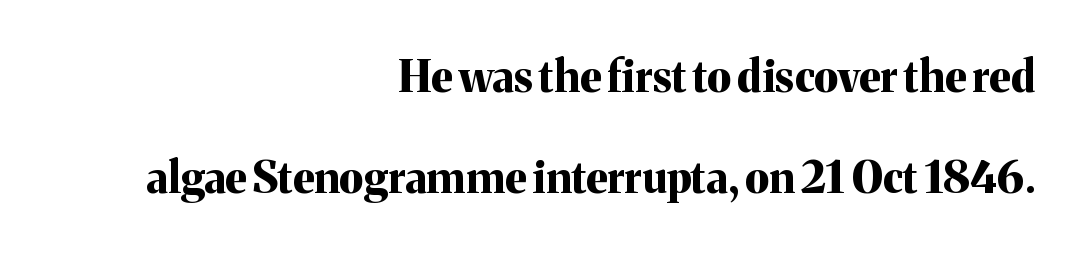
Q: Is the text bold? A: Yes.
Q: Is the text italic (slanted)? A: No, it is upright.
Q: Is the typeface a serif or a sans-serif typeface? A: Serif.
Q: Is the text underlined? A: No.
Q: How is the paragraph aligned? A: Right-aligned.
Q: Is the spacing between letters normal or unusually wide? A: Normal.
Q: Is the spacing between lines tight, normal or loose? A: Loose.
Q: Width (condensed, normal, or wide)? A: Normal.
Q: Stroke contrast? A: Medium.
Q: x-height? A: Medium.
Q: Monospaced? A: No.
